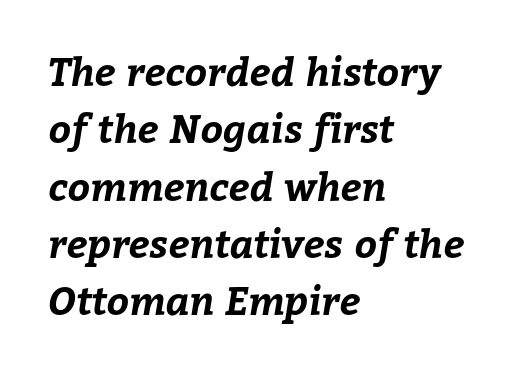
{"bold": "yes", "weight": "bold", "width": "normal", "stroke_contrast": "low", "x_height": "medium", "monospaced": "no", "underline": "no", "align": "left", "line_spacing": "normal", "line_spacing_ratio": 1.47, "letter_spacing": "normal", "letter_spacing_em": 0.0, "glyph_px": 39}
